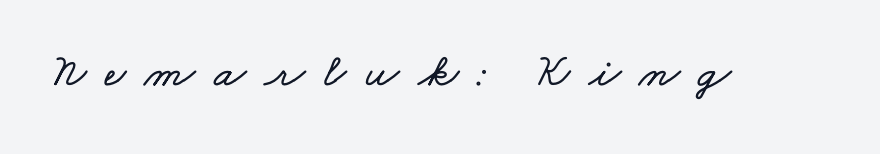
The area under the type is left untouched. These lines are rendered in a variable-pitch font. Here the glyphs are tracked loosely, breaking word shapes into spaced letters.
